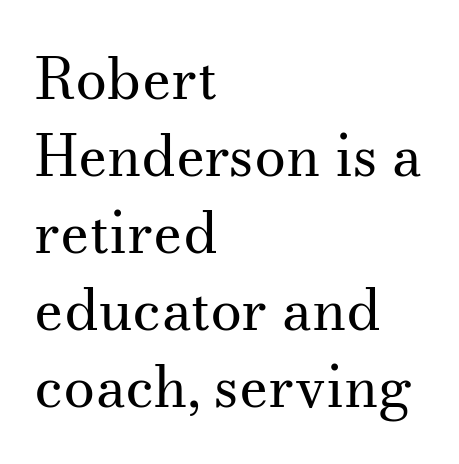
{"serif": "yes", "italic": "no", "bold": "no", "weight": "regular", "width": "normal", "stroke_contrast": "medium", "x_height": "small", "monospaced": "no", "underline": "no", "align": "left", "line_spacing": "normal", "line_spacing_ratio": 1.35, "letter_spacing": "normal", "letter_spacing_em": 0.0, "glyph_px": 57}
